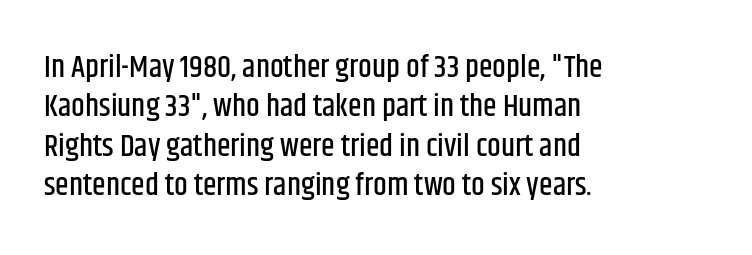
The image shows 31 px condensed sans-serif type, upright; set left-aligned, normal line spacing (1.27x), normal letter spacing, not underlined; low stroke contrast and a large x-height.
